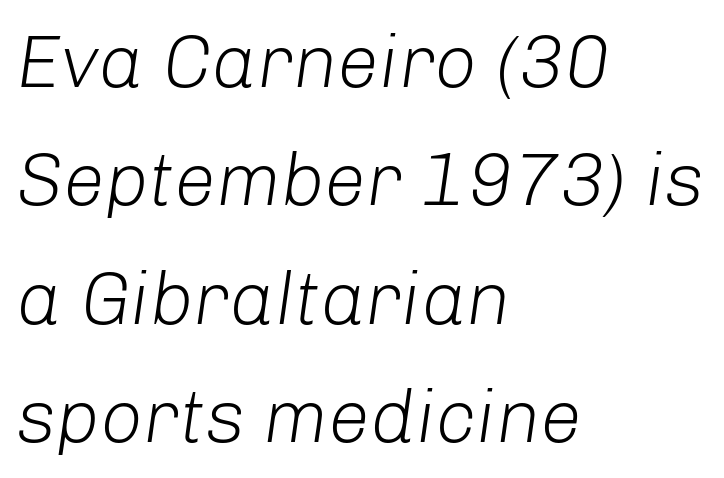
Note the varied advance widths — an 'i' is clearly narrower than an 'm'. Regular leading. The text carries the slant typical of an italic or oblique font. Caption: face not bold, strokes unweighted. Each word holds together tightly as a unit, with standard inter-letter gaps.
